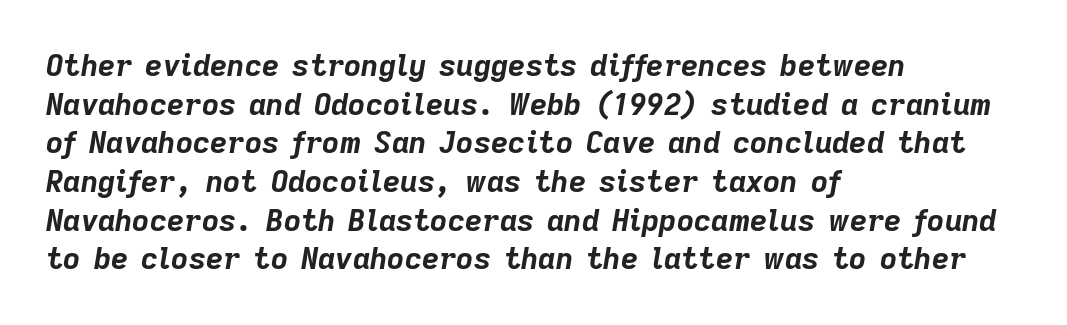
{"italic": "yes", "lean": "right", "slant_degrees": 9, "bold": "yes", "weight": "bold", "width": "normal", "stroke_contrast": "low", "x_height": "medium", "monospaced": "no", "underline": "no", "align": "left", "line_spacing": "normal", "line_spacing_ratio": 1.29, "letter_spacing": "normal", "letter_spacing_em": 0.0, "glyph_px": 30}
